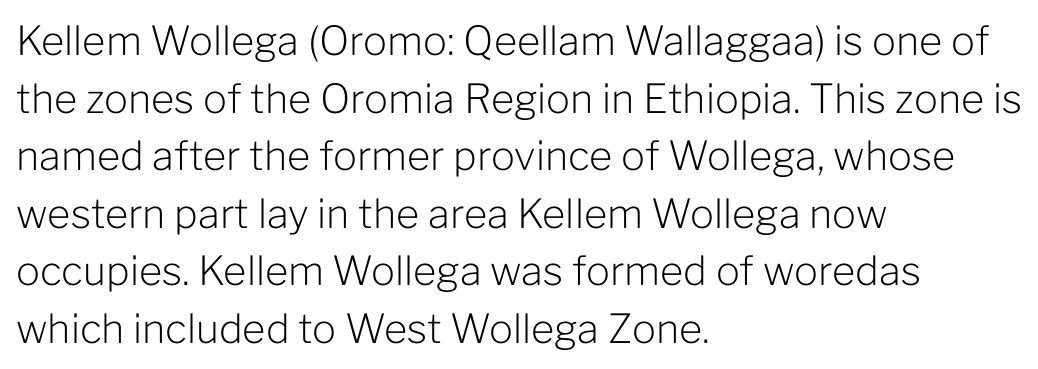
Vertically, the passage feels balanced, rows spaced as you'd expect. This is sans-serif lettering, the kind often seen on screens and signage. The letters sit at their default tracking, neither squeezed nor spread. Posture: straight, roman, zero tilt.
